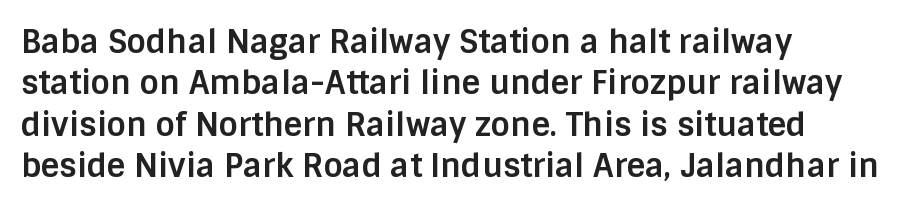
{"serif": "no", "italic": "no", "bold": "yes", "weight": "bold", "width": "normal", "stroke_contrast": "low", "x_height": "large", "monospaced": "no", "underline": "no", "align": "left", "line_spacing": "normal", "line_spacing_ratio": 1.29, "letter_spacing": "normal", "letter_spacing_em": 0.0, "glyph_px": 32}
